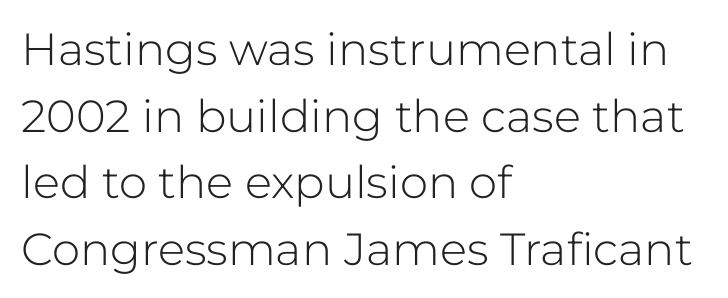
Q: Is the text bold? A: No.
Q: Is the text italic (slanted)? A: No, it is upright.
Q: Is the typeface a serif or a sans-serif typeface? A: Sans-serif.
Q: Is the text underlined? A: No.
Q: How is the paragraph aligned? A: Left-aligned.
Q: Is the spacing between letters normal or unusually wide? A: Normal.
Q: Is the spacing between lines tight, normal or loose? A: Normal.
Q: Width (condensed, normal, or wide)? A: Normal.
Q: Stroke contrast? A: Low.
Q: x-height? A: Medium.
Q: Monospaced? A: No.
